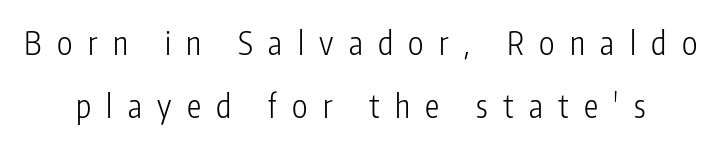
Q: Is the text bold? A: No.
Q: Is the text italic (slanted)? A: No, it is upright.
Q: Is the typeface a serif or a sans-serif typeface? A: Sans-serif.
Q: Is the text underlined? A: No.
Q: Is the spacing between letters normal or unusually wide? A: Unusually wide.
Q: Is the spacing between lines tight, normal or loose? A: Loose.
Q: Width (condensed, normal, or wide)? A: Condensed.
Q: Stroke contrast? A: Low.
Q: x-height? A: Medium.
Q: Monospaced? A: No.
